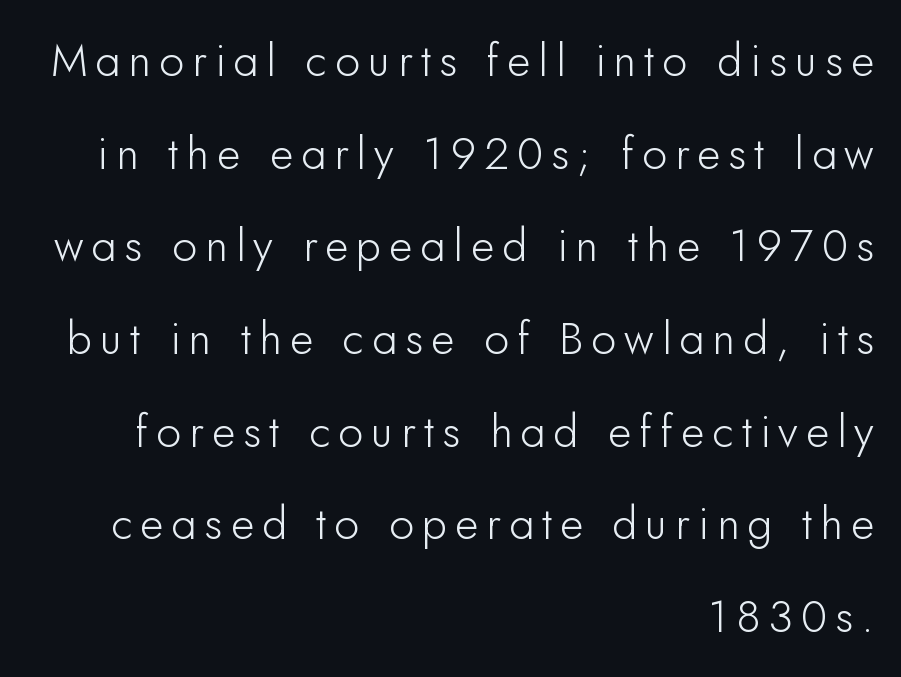
The image shows 45 px sans-serif type, upright; set right-aligned, loose line spacing (2.06x), not underlined; low stroke contrast and a small x-height.
